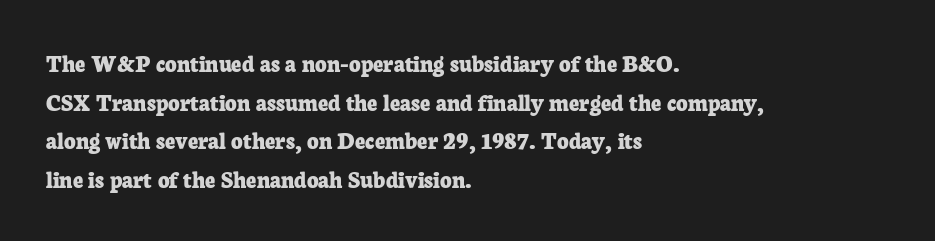
Lines of text with bare space underneath. Default kerning and tracking; the words read as compact shapes. Typeset ragged right — the left edge is the straight one. Regarding leading, the lines here are spaced in the standard way. Every stem runs plumb, perpendicular to the baseline.
